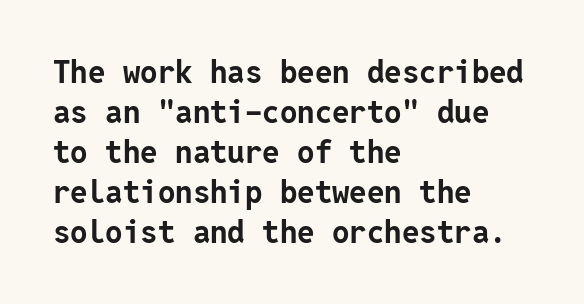
The image shows 31 px bold sans-serif type, upright; set left-aligned, normal line spacing (1.29x), normal letter spacing, not underlined; low stroke contrast and a medium x-height.
